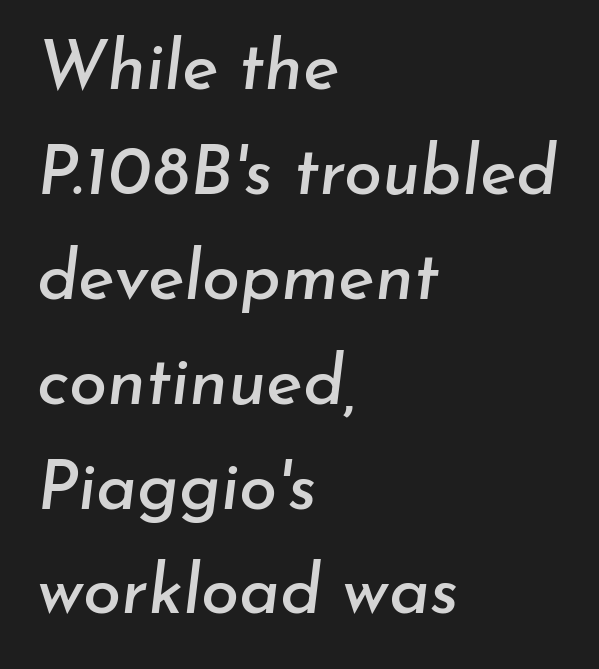
{"italic": "yes", "lean": "right", "slant_degrees": 7, "width": "normal", "stroke_contrast": "low", "x_height": "small", "monospaced": "no", "underline": "no", "align": "left", "line_spacing": "normal", "line_spacing_ratio": 1.52, "letter_spacing": "normal", "letter_spacing_em": 0.0, "glyph_px": 69}
